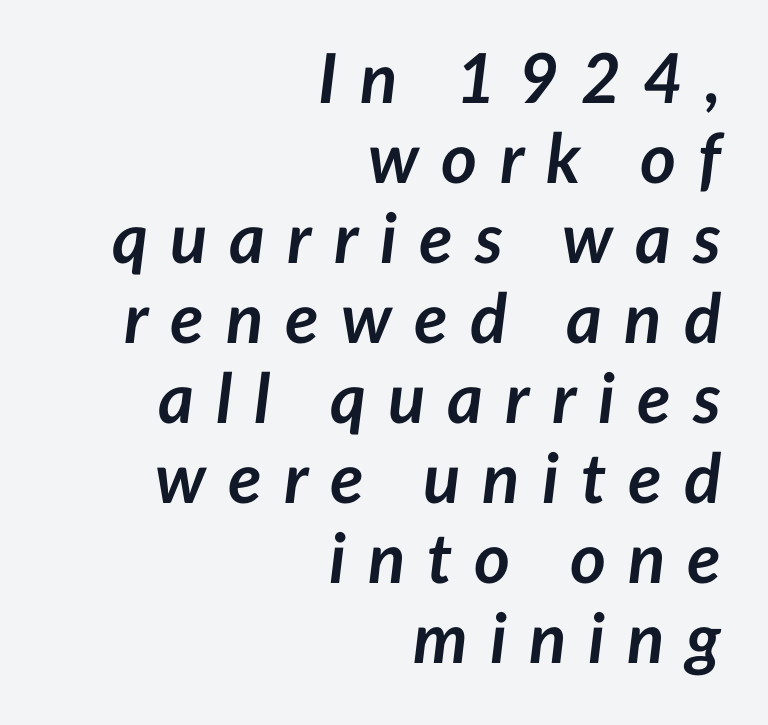
The image shows 69 px semibold type, italic (leaning right); set right-aligned, line spacing 1.16x, unusually wide letter spacing (+0.32 em), not underlined; low stroke contrast and a medium x-height.
